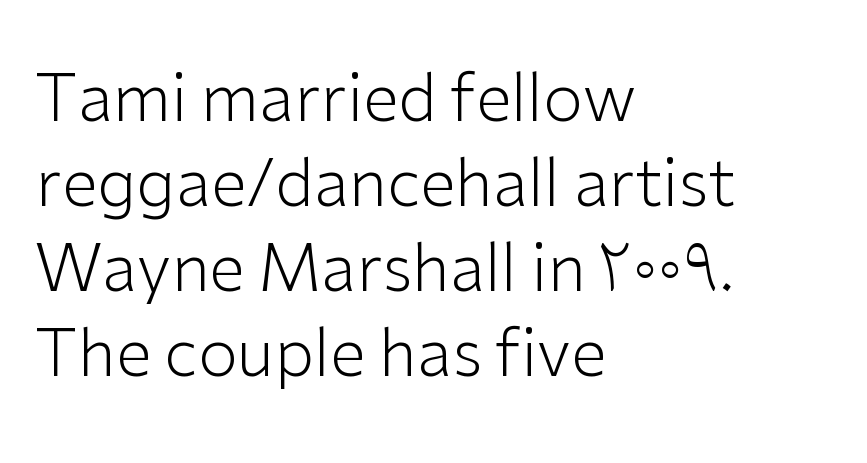
Q: Is the text bold? A: No.
Q: Is the text italic (slanted)? A: No, it is upright.
Q: Is the typeface a serif or a sans-serif typeface? A: Sans-serif.
Q: Is the text underlined? A: No.
Q: How is the paragraph aligned? A: Left-aligned.
Q: Is the spacing between letters normal or unusually wide? A: Normal.
Q: Is the spacing between lines tight, normal or loose? A: Normal.
Q: Width (condensed, normal, or wide)? A: Normal.
Q: Stroke contrast? A: Low.
Q: x-height? A: Medium.
Q: Monospaced? A: No.
